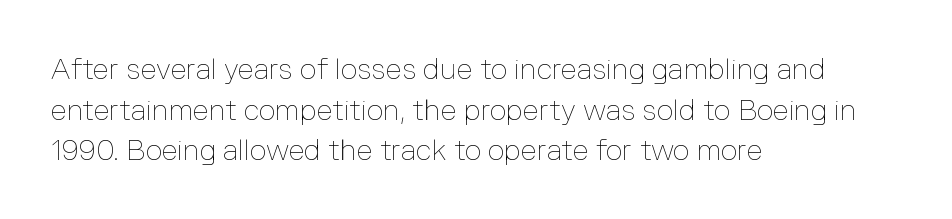
The image shows 29 px thin type, upright; set left-aligned, normal line spacing (1.4x), normal letter spacing, not underlined; low stroke contrast and a medium x-height.
